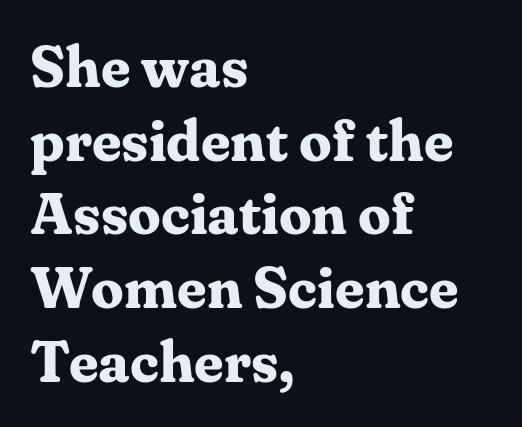
The image shows 58 px bold serif type, upright; set left-aligned, normal line spacing (1.27x), normal letter spacing, not underlined; medium stroke contrast and a medium x-height.
